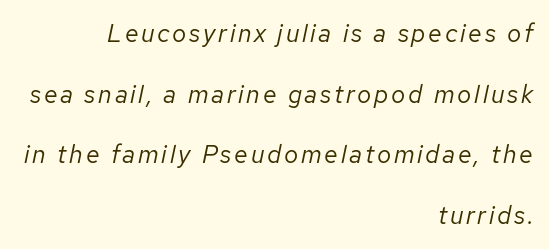
Q: Is the text bold? A: No.
Q: Is the text italic (slanted)? A: Yes, it leans right by about 12 degrees.
Q: Is the text underlined? A: No.
Q: How is the paragraph aligned? A: Right-aligned.
Q: Is the spacing between lines tight, normal or loose? A: Loose.
